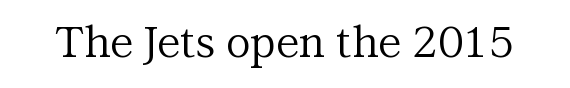
Q: Is the text bold? A: No.
Q: Is the text italic (slanted)? A: No, it is upright.
Q: Is the typeface a serif or a sans-serif typeface? A: Serif.
Q: Is the text underlined? A: No.
Q: Is the spacing between letters normal or unusually wide? A: Normal.
Q: Width (condensed, normal, or wide)? A: Normal.
Q: Stroke contrast? A: Medium.
Q: x-height? A: Medium.
Q: Monospaced? A: No.
